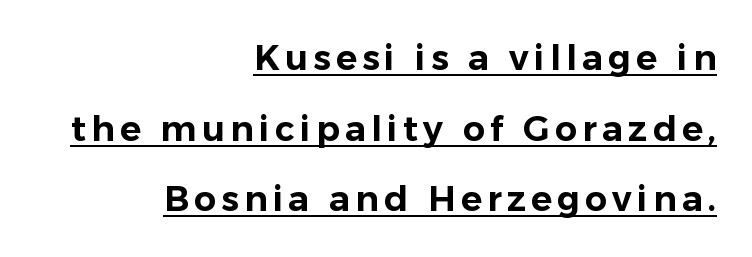
Q: Is the text italic (slanted)? A: No, it is upright.
Q: Is the typeface a serif or a sans-serif typeface? A: Sans-serif.
Q: Is the text underlined? A: Yes.
Q: How is the paragraph aligned? A: Right-aligned.
Q: Is the spacing between lines tight, normal or loose? A: Loose.
Q: Width (condensed, normal, or wide)? A: Normal.
Q: Stroke contrast? A: Low.
Q: x-height? A: Medium.
Q: Monospaced? A: No.
